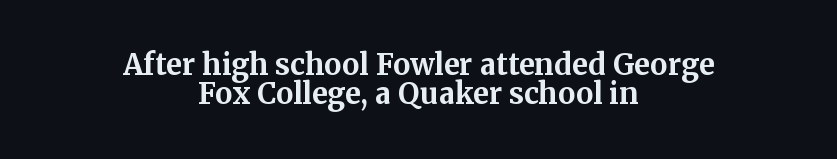
The image shows 29 px bold serif type, upright; set centered, tight line spacing (1.01x), normal letter spacing, not underlined; medium stroke contrast and a medium x-height.
